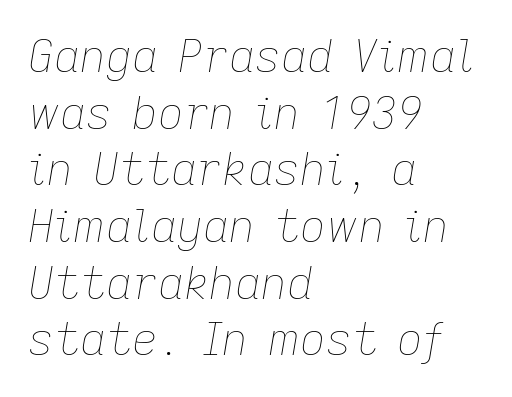
The image shows 45 px thin type, italic (leaning right); set left-aligned, normal line spacing (1.26x), normal letter spacing, not underlined; low stroke contrast and a medium x-height.
